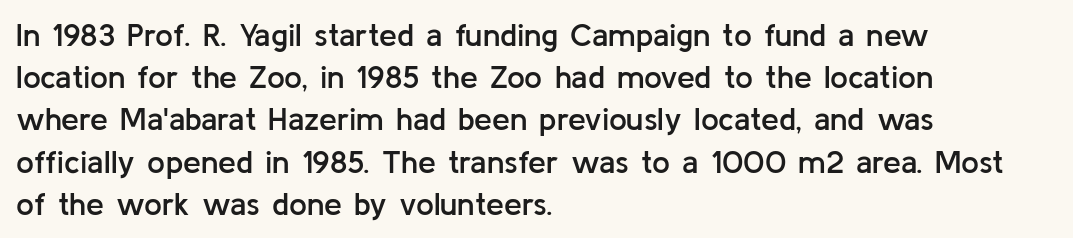
{"serif": "no", "italic": "no", "bold": "semi", "weight": "semibold", "width": "normal", "stroke_contrast": "low", "x_height": "medium", "monospaced": "no", "underline": "no", "align": "left", "line_spacing": "normal", "line_spacing_ratio": 1.32, "letter_spacing": "normal", "letter_spacing_em": 0.0, "glyph_px": 32}
